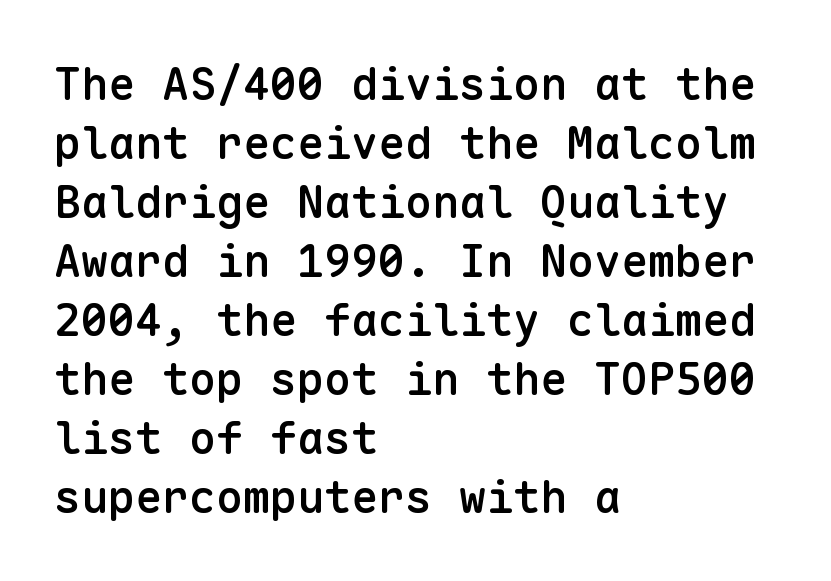
You can tell from the bare stems that sans-serif type was used. A somewhat darkened texture: the type is semibold rather than bold. Compared with typical body copy, the letter spacing here is the same. The zone under the glyphs is completely vacant.
